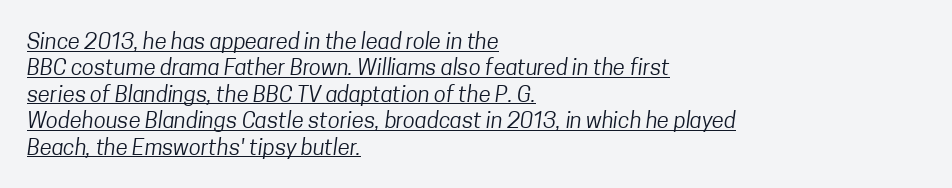
Horizontally, the lines are justified to the leading edge only. This sample uses plain, unmodified letter spacing. Weight: regular or lighter. Notice how a bar underscores the lettering throughout.
